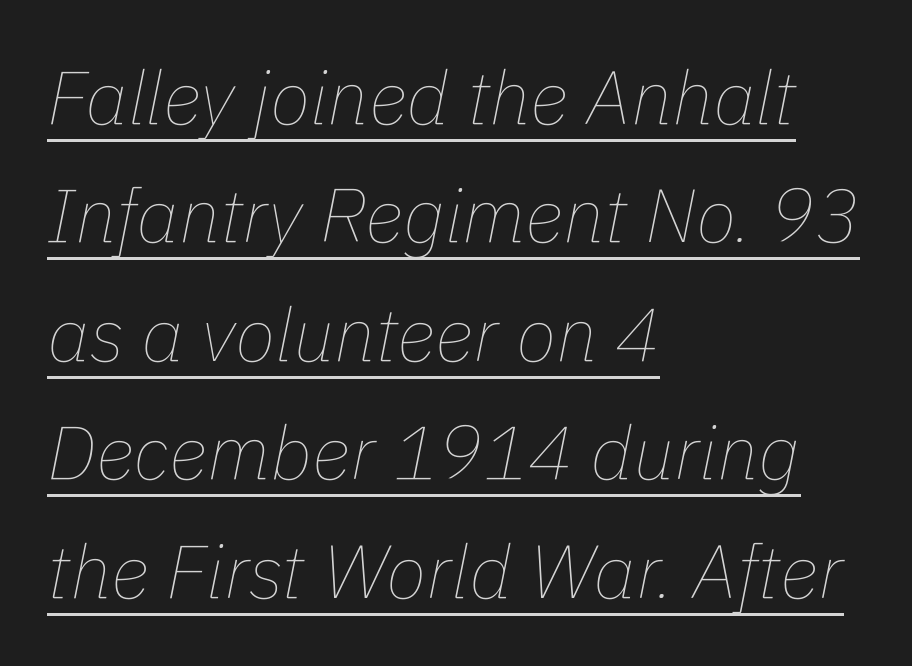
Here the designer chose a conventional face with non-uniform glyph widths. Underline: present. Weight: in the light-to-regular range. Every character sits at an angle, as italics do. Words appear dense and cohesive because spacing is normal.
